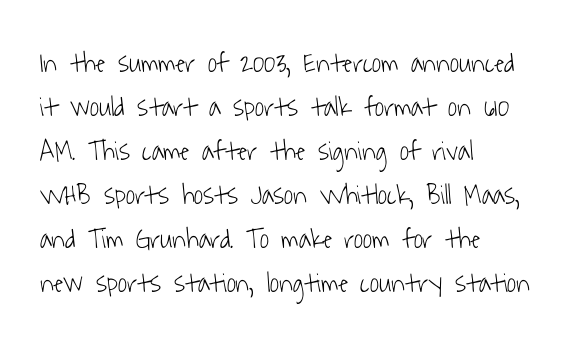
{"serif": "no", "bold": "no", "weight": "light", "width": "condensed", "stroke_contrast": "low", "x_height": "medium", "monospaced": "no", "underline": "no", "align": "left", "line_spacing": "normal", "line_spacing_ratio": 1.57, "letter_spacing": "normal", "letter_spacing_em": 0.0, "glyph_px": 28}
